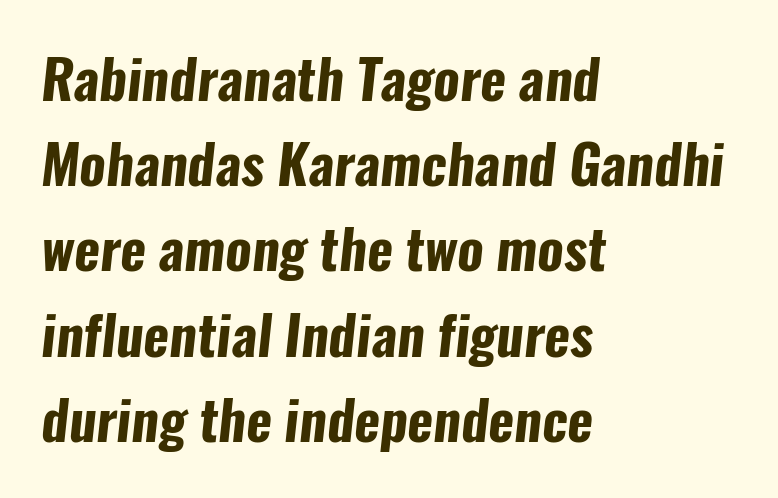
The image shows 55 px bold, condensed sans-serif type; set left-aligned, normal line spacing (1.55x), normal letter spacing, not underlined; low stroke contrast and a medium x-height.
